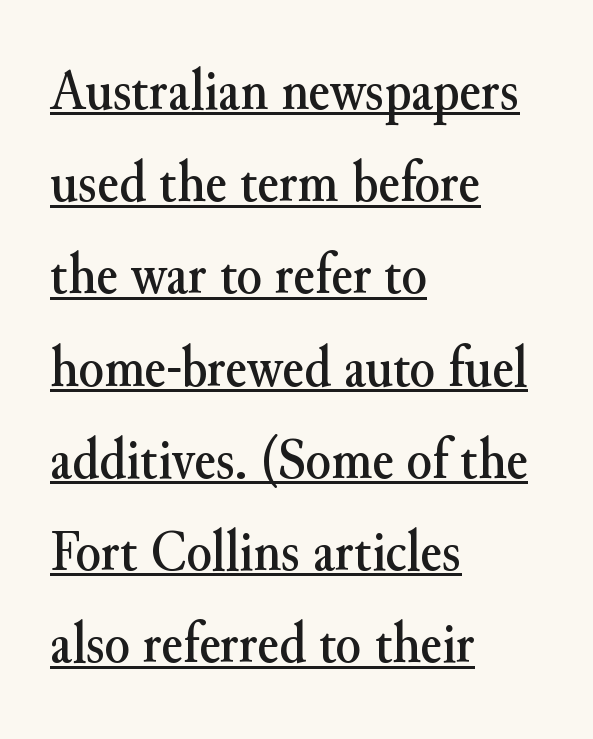
Think of a printed novel: that variable character pitch is what you see here. Compared with typical body copy, the letter spacing here is the same. The leading is moderate, giving the passage an even texture. This is the regular roman posture of the typeface.
